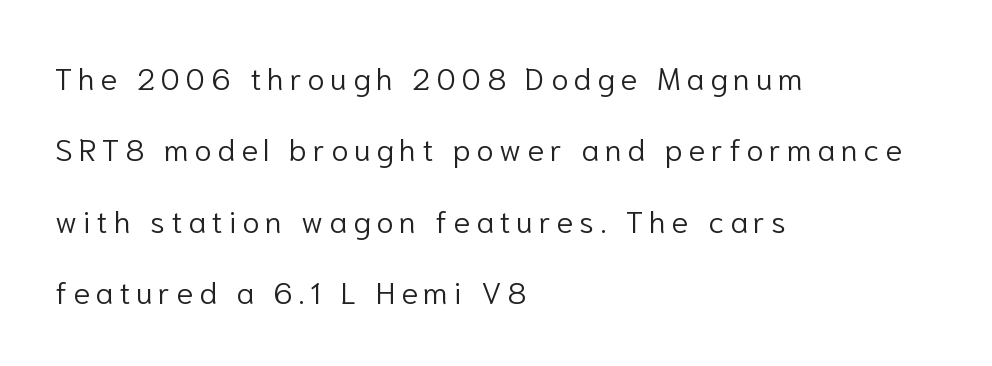
The image shows 31 px light sans-serif type, upright; set left-aligned, loose line spacing (2.3x), not underlined; low stroke contrast and a medium x-height.
